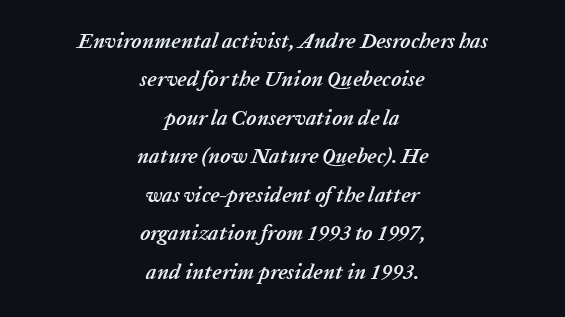
Q: Is the text bold? A: Yes.
Q: Is the text italic (slanted)? A: Yes, it leans right by about 20 degrees.
Q: Is the text underlined? A: No.
Q: How is the paragraph aligned? A: Centered.
Q: Is the spacing between letters normal or unusually wide? A: Normal.
